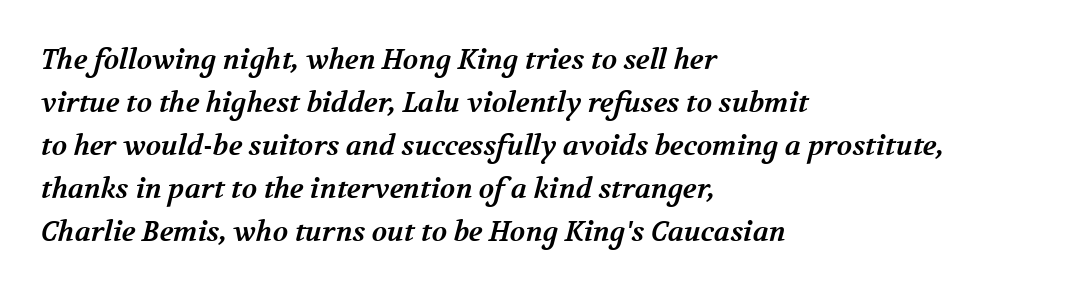
{"serif": "yes", "bold": "yes", "weight": "bold", "width": "normal", "stroke_contrast": "medium", "x_height": "medium", "monospaced": "no", "underline": "no", "align": "left", "line_spacing": "normal", "line_spacing_ratio": 1.54, "letter_spacing": "normal", "letter_spacing_em": 0.0, "glyph_px": 28}
